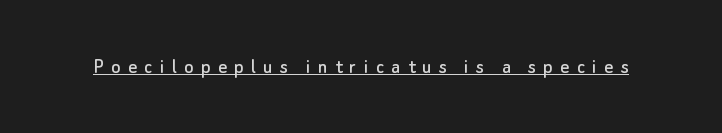
{"italic": "no", "underline": "yes", "letter_spacing": "wide", "letter_spacing_em": 0.33, "glyph_px": 22}
